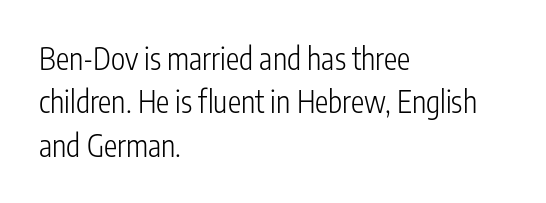
Left-aligned paragraph, ragged on the right. The rendering uses natural spacing where letterforms have individual widths. Check under the words: just untouched page. The designer went with a sans here, leaving each stem footless.
